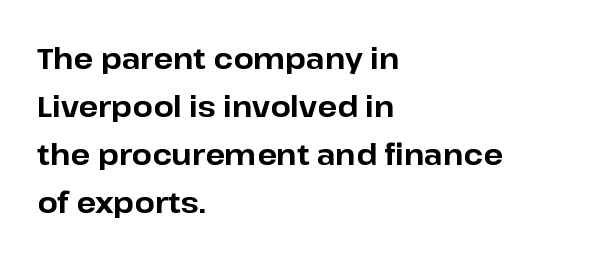
{"serif": "no", "italic": "no", "bold": "yes", "weight": "bold", "width": "normal", "stroke_contrast": "low", "x_height": "medium", "monospaced": "no", "underline": "no", "align": "left", "line_spacing": "normal", "line_spacing_ratio": 1.66, "letter_spacing": "normal", "letter_spacing_em": 0.0, "glyph_px": 29}
